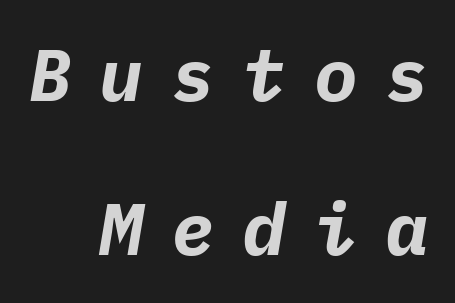
{"italic": "yes", "lean": "right", "slant_degrees": 9, "bold": "yes", "weight": "bold", "width": "normal", "stroke_contrast": "low", "x_height": "medium", "monospaced": "yes", "underline": "no", "align": "right", "line_spacing": "loose", "line_spacing_ratio": 2.11, "letter_spacing": "wide", "letter_spacing_em": 0.38, "glyph_px": 73}
